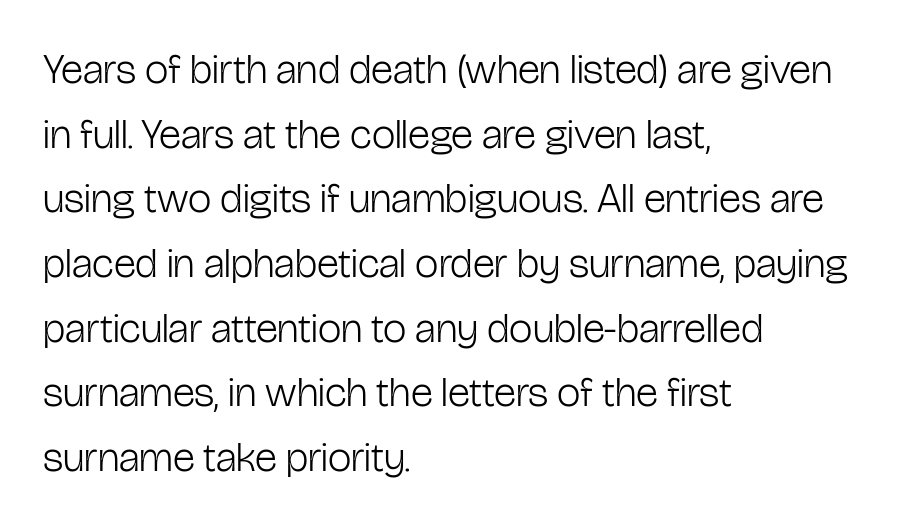
Q: Is the text bold? A: No.
Q: Is the text italic (slanted)? A: No, it is upright.
Q: Is the typeface a serif or a sans-serif typeface? A: Sans-serif.
Q: Is the text underlined? A: No.
Q: How is the paragraph aligned? A: Left-aligned.
Q: Is the spacing between letters normal or unusually wide? A: Normal.
Q: Is the spacing between lines tight, normal or loose? A: Normal.
Q: Width (condensed, normal, or wide)? A: Condensed.
Q: Stroke contrast? A: Low.
Q: x-height? A: Medium.
Q: Monospaced? A: No.
